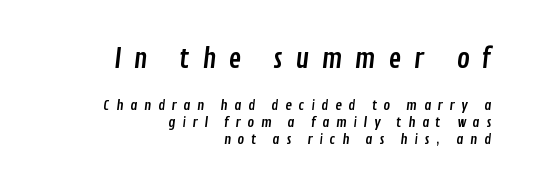
This rendering uses right alignment, leaving the left contour irregular. Check the space under the baseline: it is left empty. Letter spacing: wide. Large over small — that's the arrangement of the two blocks here.
